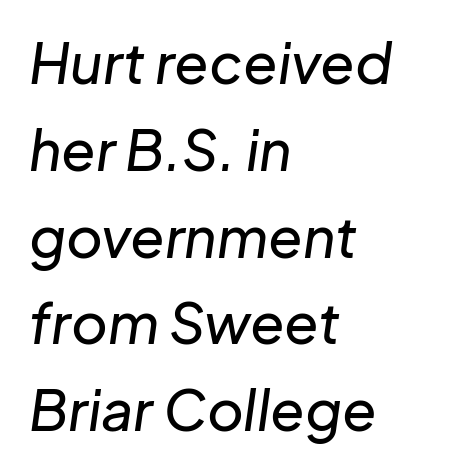
Q: Is the text italic (slanted)? A: Yes, it leans right by about 8 degrees.
Q: Is the text underlined? A: No.
Q: How is the paragraph aligned? A: Left-aligned.
Q: Is the spacing between letters normal or unusually wide? A: Normal.
Q: Is the spacing between lines tight, normal or loose? A: Normal.
Q: Width (condensed, normal, or wide)? A: Normal.
Q: Stroke contrast? A: Low.
Q: x-height? A: Medium.
Q: Monospaced? A: No.
